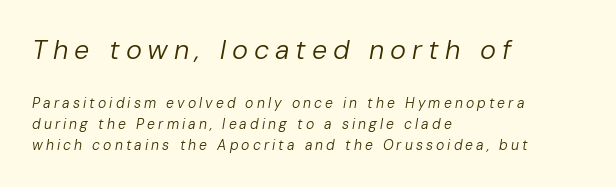
The image shows 27 px text type, italic (leaning right); set left-aligned, normal line spacing (1.49x), unusually wide letter spacing (+0.22 em), not underlined; the first (top) block is 1.93x larger.
